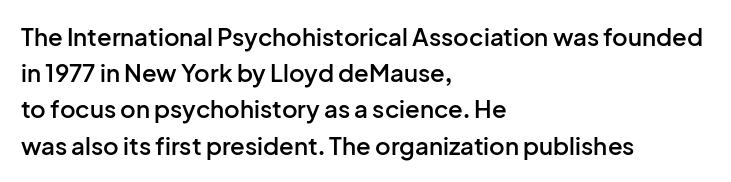
The image shows 24 px text type, upright; set left-aligned, normal line spacing (1.51x), normal letter spacing, not underlined.
